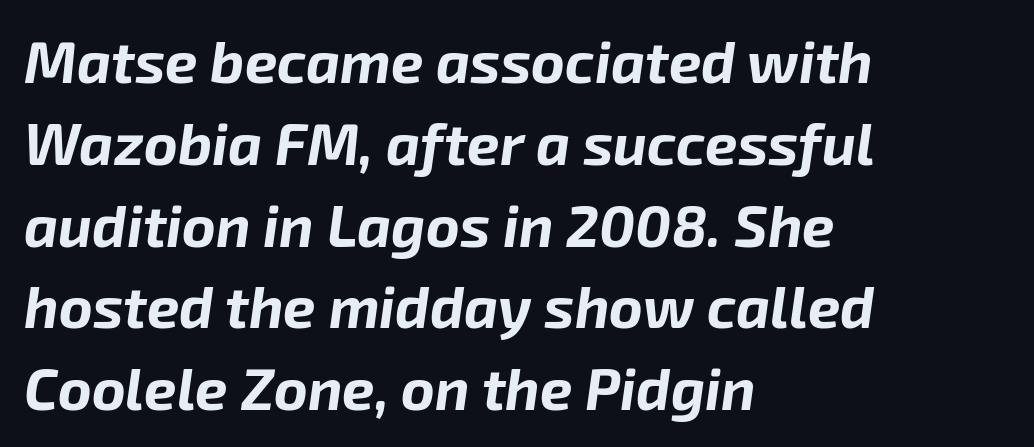
Q: Is the text bold? A: Yes.
Q: Is the text italic (slanted)? A: Yes, it leans right by about 8 degrees.
Q: Is the text underlined? A: No.
Q: How is the paragraph aligned? A: Left-aligned.
Q: Is the spacing between letters normal or unusually wide? A: Normal.
Q: Is the spacing between lines tight, normal or loose? A: Normal.
Q: Width (condensed, normal, or wide)? A: Normal.
Q: Stroke contrast? A: Low.
Q: x-height? A: Medium.
Q: Monospaced? A: No.
